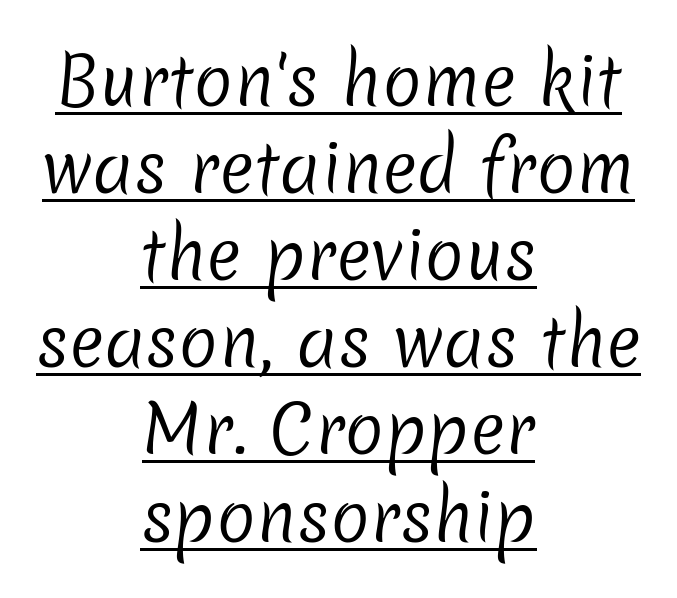
{"serif": "no", "bold": "no", "weight": "regular", "width": "normal", "stroke_contrast": "low", "x_height": "medium", "monospaced": "no", "underline": "yes", "align": "center", "line_spacing": "normal", "line_spacing_ratio": 1.32, "letter_spacing": "normal", "letter_spacing_em": 0.0, "glyph_px": 66}
